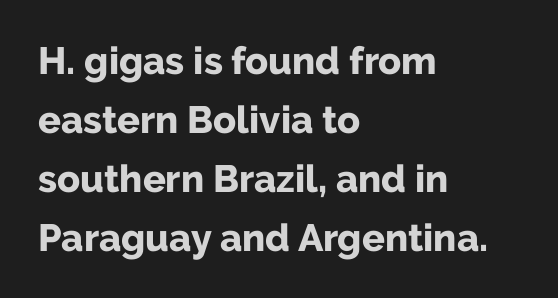
{"serif": "no", "italic": "no", "bold": "yes", "weight": "bold", "width": "normal", "stroke_contrast": "low", "x_height": "medium", "monospaced": "no", "underline": "no", "align": "left", "line_spacing": "normal", "line_spacing_ratio": 1.55, "letter_spacing": "normal", "letter_spacing_em": 0.0, "glyph_px": 38}
